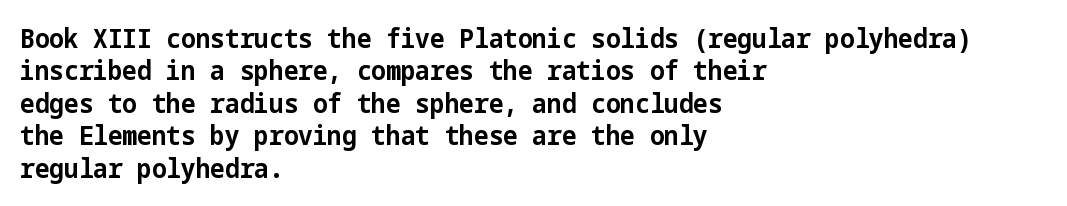
The image shows 26 px bold type, upright; set left-aligned, normal line spacing (1.25x), normal letter spacing, not underlined.
